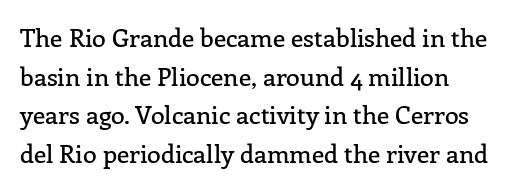
Inter-character spacing is left at the font's built-in metrics. Quick note: underline off. Horizontal alignment here is leftward, the default for most running prose. Posture: vertical. Line spacing here is normal.
